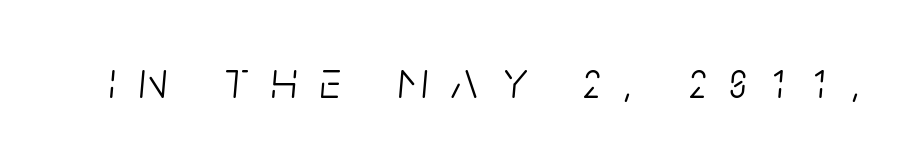
Nothing heavy about these letters — not bold at all. Would a proofreader flag this as italicized? Yes. The passage shown is typed in a proportional face where columns would drift. Underlining? Definitely not there. Tracking here is generous; glyphs stand well apart from one another.
